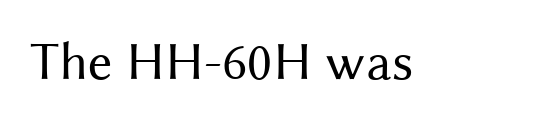
This reads as an unemphasized weight, regular at the heaviest. Look at the tracking — it's just the regular setting, nothing added. This is the regular roman posture of the typeface. The face used here is a sans, in the tradition of grotesques and geometrics. Descender tails drop into unmarked territory.
